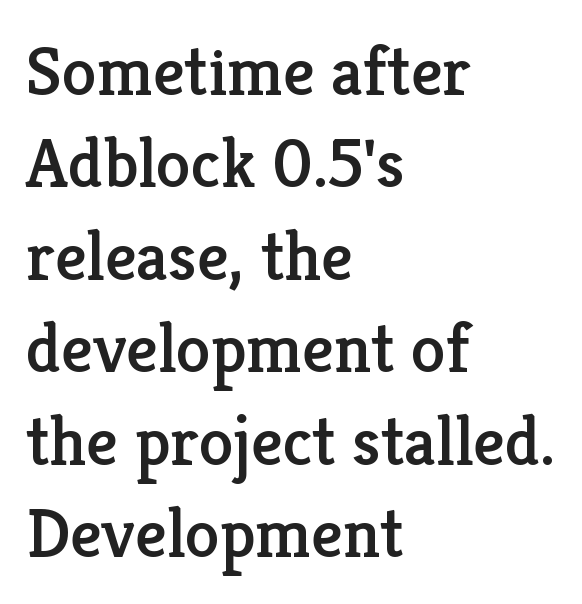
The image shows 70 px serif type, upright; set left-aligned, normal line spacing (1.32x), normal letter spacing, not underlined; low stroke contrast and a medium x-height.
